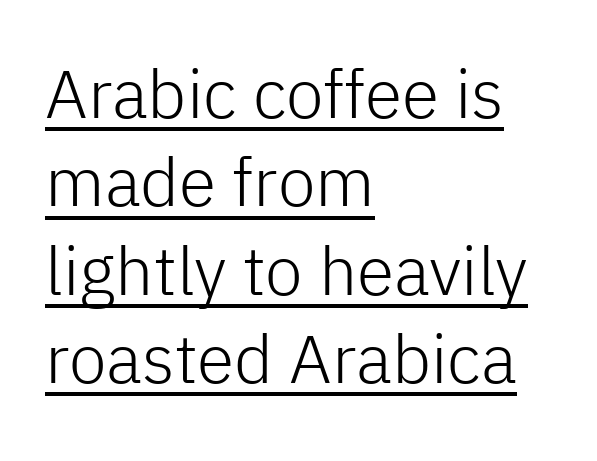
{"serif": "no", "italic": "no", "bold": "no", "weight": "light", "width": "normal", "stroke_contrast": "low", "x_height": "medium", "monospaced": "no", "underline": "yes", "align": "left", "line_spacing": "normal", "line_spacing_ratio": 1.3, "letter_spacing": "normal", "letter_spacing_em": 0.0, "glyph_px": 68}
